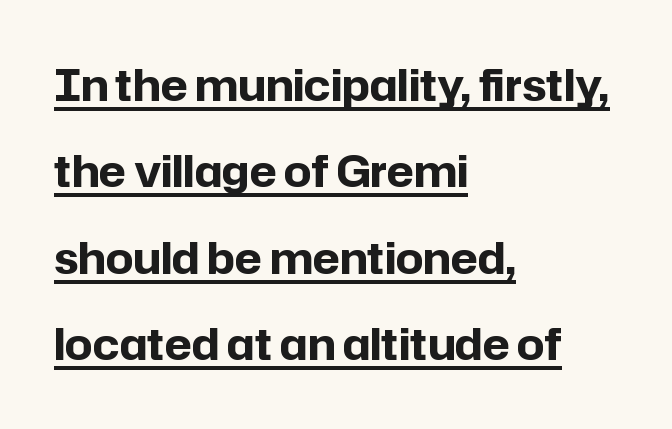
{"serif": "no", "italic": "no", "bold": "yes", "weight": "bold", "width": "normal", "stroke_contrast": "low", "x_height": "medium", "monospaced": "no", "underline": "yes", "align": "left", "line_spacing": "loose", "line_spacing_ratio": 2.01, "letter_spacing": "normal", "letter_spacing_em": 0.0, "glyph_px": 43}
